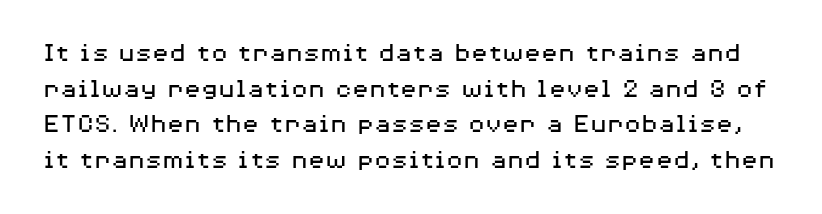
Q: Is the text bold? A: No.
Q: Is the text italic (slanted)? A: No, it is upright.
Q: Is the typeface a serif or a sans-serif typeface? A: Sans-serif.
Q: Is the text underlined? A: No.
Q: Is the spacing between letters normal or unusually wide? A: Normal.
Q: Is the spacing between lines tight, normal or loose? A: Normal.
Q: Width (condensed, normal, or wide)? A: Wide.
Q: Stroke contrast? A: Medium.
Q: x-height? A: Medium.
Q: Monospaced? A: No.
